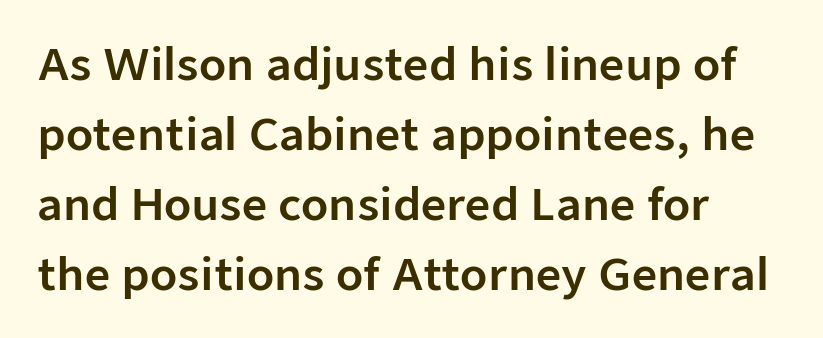
Glance below the letters and you will spot only blank space. A typesetter would call this proportional, since set widths differ per character. Interline gaps are of average width in this sample. Layout note: lines flush left.
